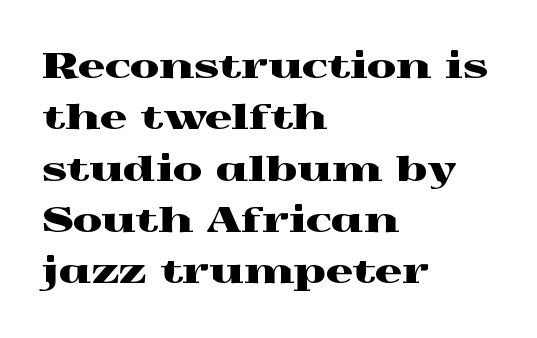
The image shows 34 px wide serif type, upright; set left-aligned, normal line spacing (1.51x), normal letter spacing, not underlined; a medium x-height.
